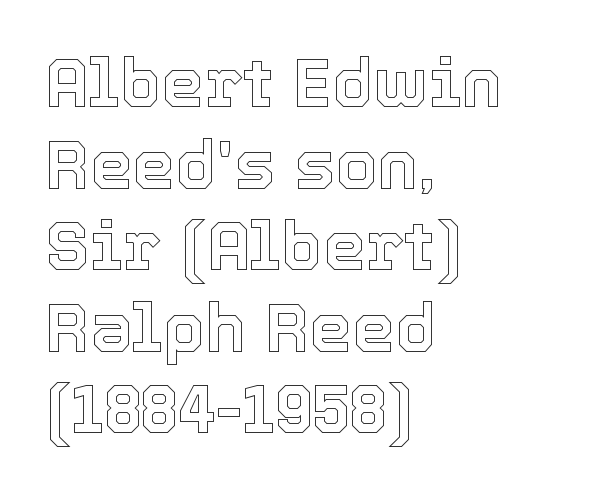
The image shows 68 px text type, upright; set left-aligned, line spacing 1.2x, normal letter spacing, not underlined; a medium x-height.
